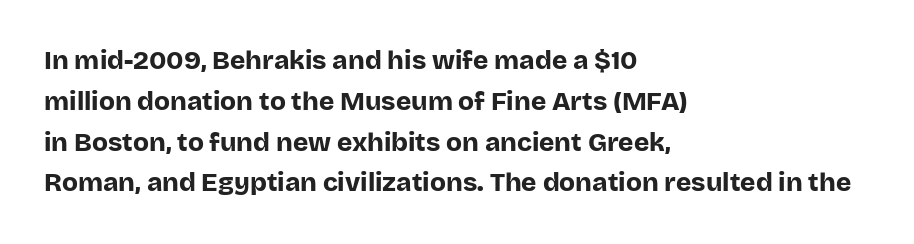
The image shows 26 px bold type, upright; set left-aligned, normal line spacing (1.57x), normal letter spacing, not underlined.
